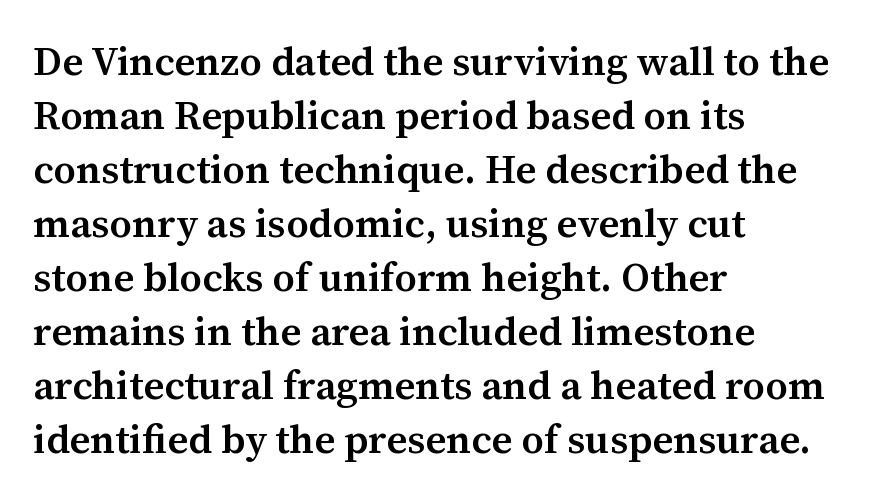
{"serif": "yes", "italic": "no", "bold": "semi", "weight": "semibold", "width": "normal", "stroke_contrast": "medium", "x_height": "medium", "monospaced": "no", "underline": "no", "align": "left", "line_spacing": "normal", "line_spacing_ratio": 1.35, "letter_spacing": "normal", "letter_spacing_em": 0.0, "glyph_px": 40}
